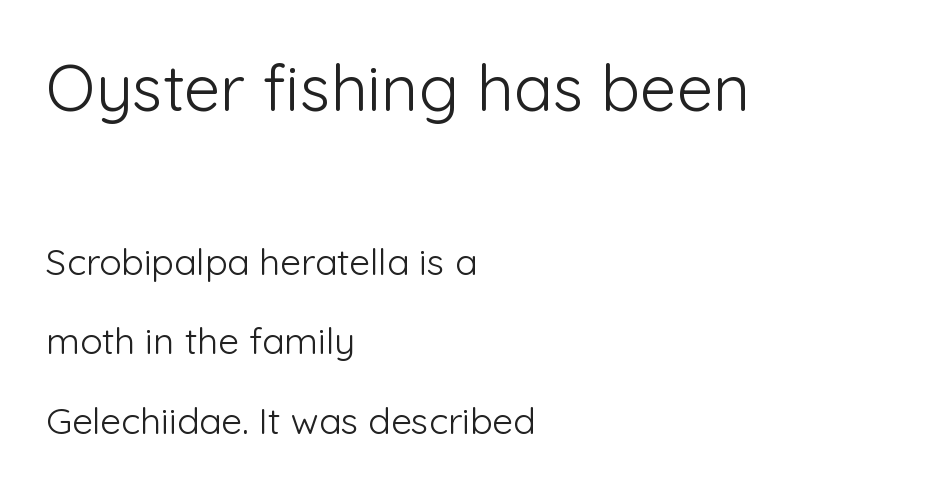
{"serif": "no", "italic": "no", "bold": "no", "weight": "light", "width": "normal", "stroke_contrast": "low", "x_height": "medium", "monospaced": "no", "underline": "no", "align": "left", "line_spacing": "loose", "line_spacing_ratio": 2.15, "letter_spacing": "normal", "letter_spacing_em": 0.0, "larger_block": "first", "size_ratio": 1.76, "glyph_px": 65}
